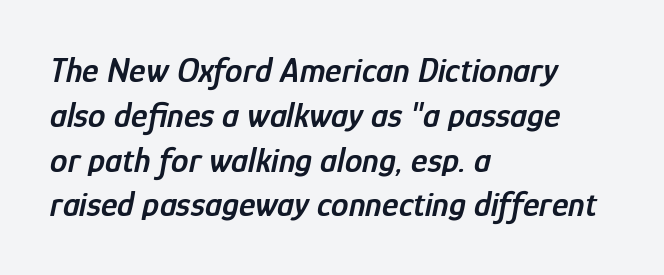
Character widths vary here, with narrow letters taking less room than wide ones. Does the lettering tilt? It does — this is italic. Leftover space on each line is placed entirely after the last word. Reading down the column, the eye jumps a familiar distance to each next line. A semibold gives these letters moderate extra thickness, short of bold.
